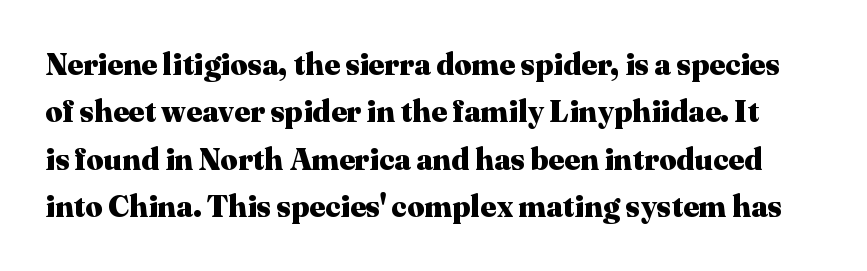
The image shows 30 px heavy serif type, upright; set normal line spacing (1.58x), normal letter spacing, not underlined; medium stroke contrast and a medium x-height.
